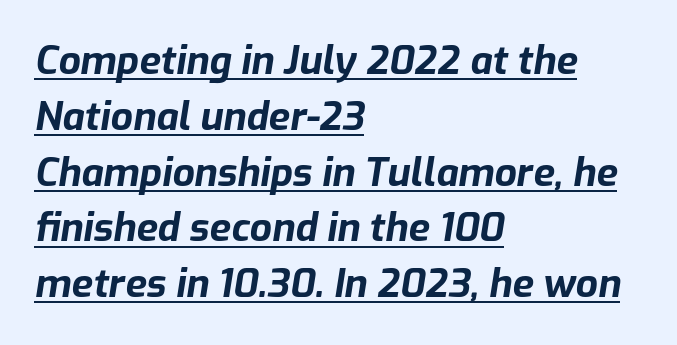
Q: Is the text bold? A: Yes.
Q: Is the text italic (slanted)? A: Yes, it leans right by about 9 degrees.
Q: Is the text underlined? A: Yes.
Q: How is the paragraph aligned? A: Left-aligned.
Q: Is the spacing between letters normal or unusually wide? A: Normal.
Q: Is the spacing between lines tight, normal or loose? A: Normal.
Q: Width (condensed, normal, or wide)? A: Normal.
Q: Stroke contrast? A: Low.
Q: x-height? A: Medium.
Q: Monospaced? A: No.
